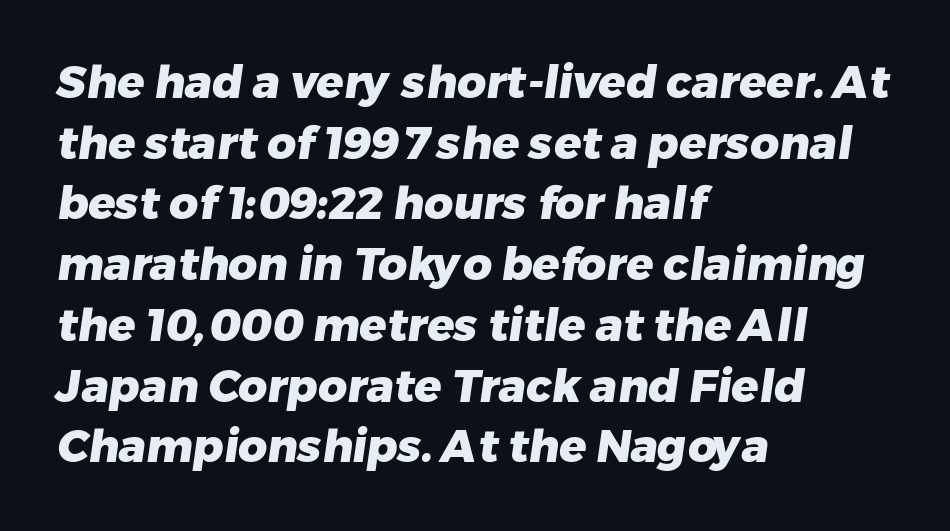
{"serif": "no", "bold": "yes", "weight": "heavy", "width": "normal", "stroke_contrast": "low", "x_height": "medium", "monospaced": "no", "underline": "no", "align": "left", "line_spacing": "normal", "line_spacing_ratio": 1.35, "letter_spacing": "normal", "letter_spacing_em": 0.0, "glyph_px": 45}
